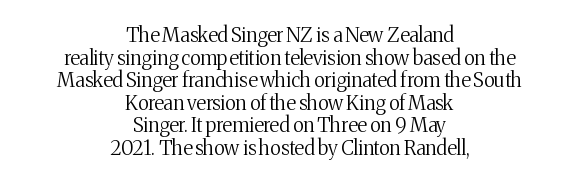
Tall strokes in this sample are plumb rather than angled. The passage shown is not underscored anywhere. This rendering leaves character spacing at its baseline value. The lines are quadded center. The weight would be labelled regular, book, light, or lighter still. Baseline-to-baseline distance is barely more than the letter height.
